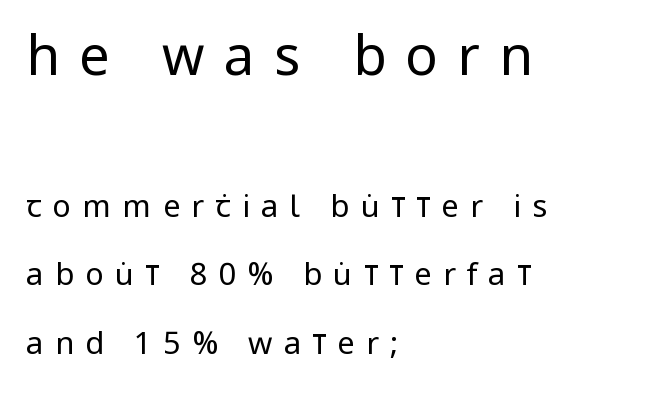
{"serif": "no", "italic": "no", "bold": "no", "weight": "regular", "width": "condensed", "stroke_contrast": "low", "x_height": "large", "monospaced": "no", "underline": "no", "align": "left", "line_spacing": "loose", "line_spacing_ratio": 2.21, "letter_spacing": "wide", "letter_spacing_em": 0.36, "larger_block": "first", "size_ratio": 1.74, "glyph_px": 54}
